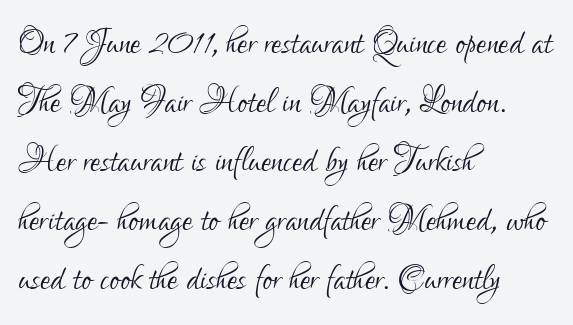
Q: Is the text bold? A: No.
Q: Is the text italic (slanted)? A: Yes.
Q: Is the typeface a serif or a sans-serif typeface? A: Sans-serif.
Q: Is the text underlined? A: No.
Q: How is the paragraph aligned? A: Left-aligned.
Q: Is the spacing between letters normal or unusually wide? A: Normal.
Q: Is the spacing between lines tight, normal or loose? A: Normal.
Q: Width (condensed, normal, or wide)? A: Condensed.
Q: Stroke contrast? A: Low.
Q: x-height? A: Small.
Q: Monospaced? A: No.
